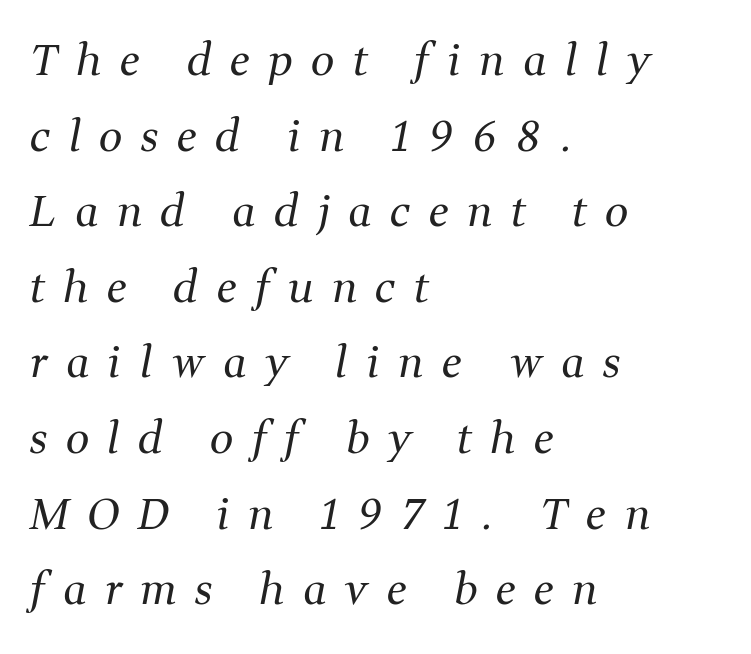
Q: Is the text bold? A: No.
Q: Is the text italic (slanted)? A: Yes, it leans right by about 11 degrees.
Q: Is the typeface a serif or a sans-serif typeface? A: Serif.
Q: Is the text underlined? A: No.
Q: How is the paragraph aligned? A: Left-aligned.
Q: Is the spacing between letters normal or unusually wide? A: Unusually wide.
Q: Width (condensed, normal, or wide)? A: Normal.
Q: Stroke contrast? A: Medium.
Q: x-height? A: Medium.
Q: Monospaced? A: No.
